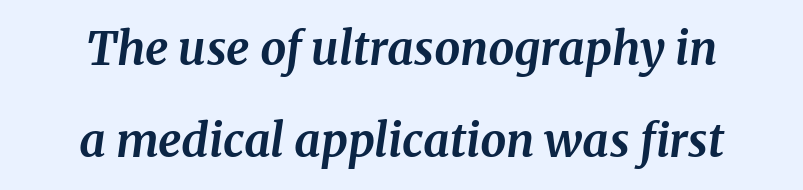
The image shows 46 px bold serif type, italic (leaning right); set centered, loose line spacing (2.01x), normal letter spacing, not underlined; medium stroke contrast and a medium x-height.
